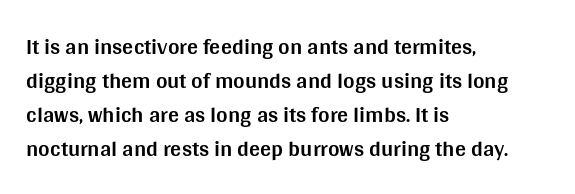
Q: Is the text bold? A: Yes.
Q: Is the text italic (slanted)? A: No, it is upright.
Q: Is the text underlined? A: No.
Q: How is the paragraph aligned? A: Left-aligned.
Q: Is the spacing between letters normal or unusually wide? A: Normal.
Q: Is the spacing between lines tight, normal or loose? A: Normal.
